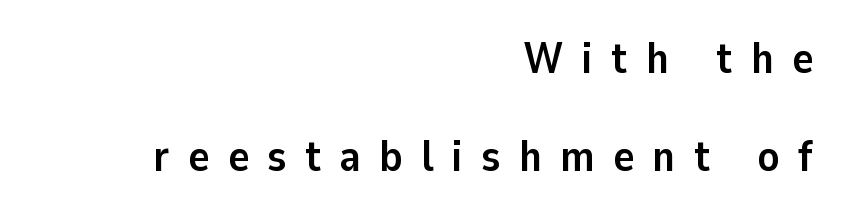
The image shows 44 px semibold sans-serif type, upright; set right-aligned, loose line spacing (2.22x), unusually wide letter spacing (+0.42 em), not underlined; low stroke contrast and a medium x-height.
